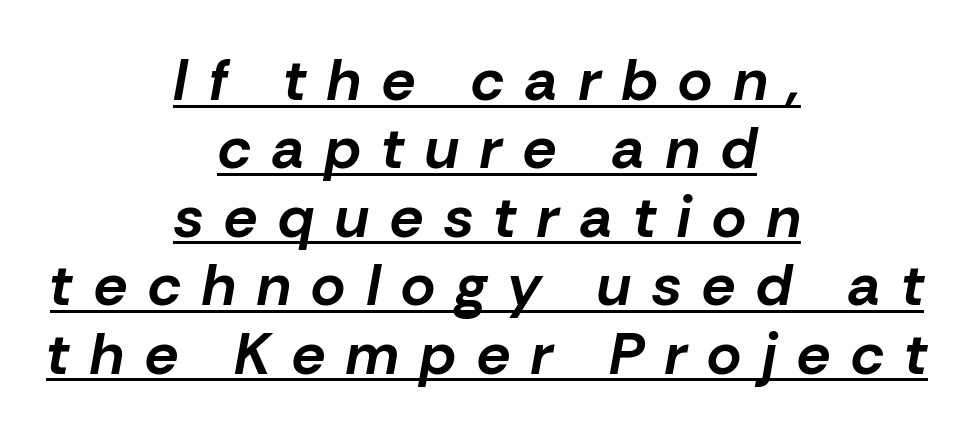
The image shows 59 px bold type, italic (leaning right); set centered, line spacing 1.16x, unusually wide letter spacing (+0.36 em), underlined; low stroke contrast and a medium x-height.
